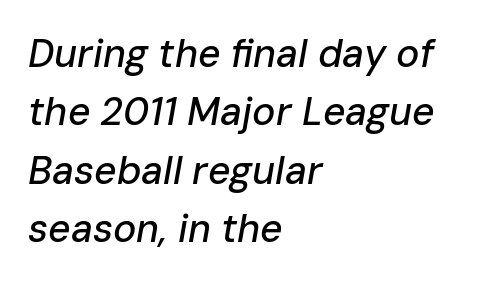
The image shows 39 px text type, italic (leaning right); set left-aligned, normal line spacing (1.5x), normal letter spacing, not underlined; low stroke contrast and a medium x-height.
